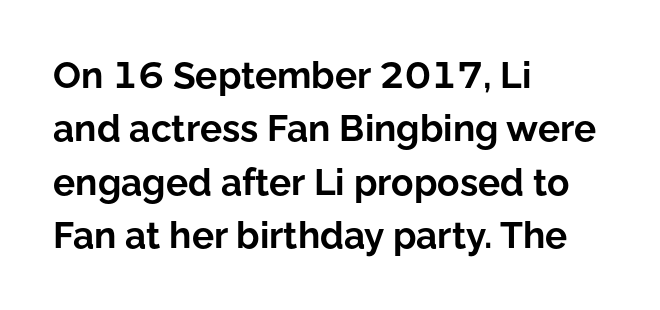
The face used here has the dense, thick strokes of a bold. Check under the words: just untouched page. Caption: multi-line text, flush left, ragged right. The face used here is rendered with its standard letterfit. Spacing verdict: proportional, widths tailored to each character.
